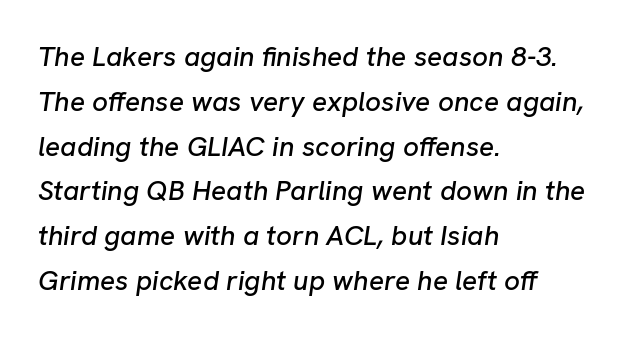
The image shows 28 px text type, italic (leaning right); set left-aligned, normal line spacing (1.6x), normal letter spacing, not underlined; low stroke contrast and a medium x-height.
